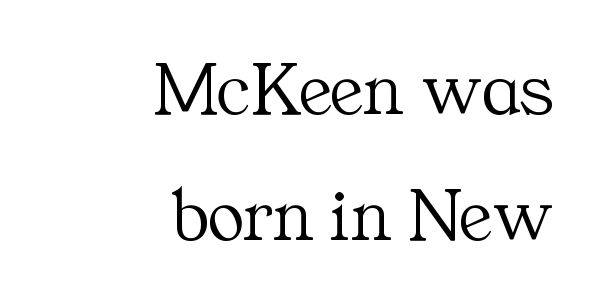
{"serif": "yes", "italic": "no", "bold": "no", "weight": "light", "width": "normal", "stroke_contrast": "medium", "x_height": "medium", "monospaced": "no", "underline": "no", "align": "right", "line_spacing": "normal", "line_spacing_ratio": 1.63, "letter_spacing": "normal", "letter_spacing_em": 0.0, "glyph_px": 77}
